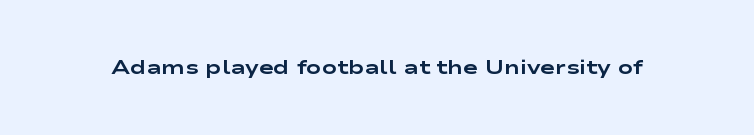
{"italic": "no", "bold": "yes", "underline": "no", "letter_spacing": "normal", "letter_spacing_em": 0.0, "glyph_px": 20}
